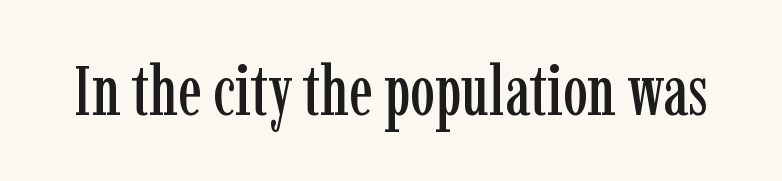
Q: Is the text italic (slanted)? A: No, it is upright.
Q: Is the typeface a serif or a sans-serif typeface? A: Serif.
Q: Is the text underlined? A: No.
Q: Is the spacing between letters normal or unusually wide? A: Normal.
Q: Width (condensed, normal, or wide)? A: Condensed.
Q: Stroke contrast? A: Low.
Q: x-height? A: Medium.
Q: Monospaced? A: No.
